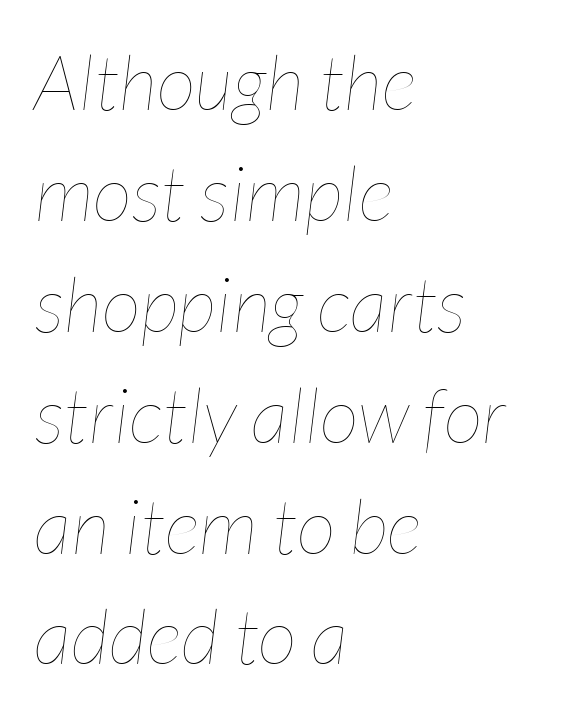
Is the stroke heavy? The answer is a plain regular-or-lighter. Is there much room between lines? A standard amount, neither cramped nor airy. Glyph-to-glyph distance matches everyday printed text. Each line starts at the same left margin while the right side varies. This sample has the flowing, uneven cadence of proportional lettering.
